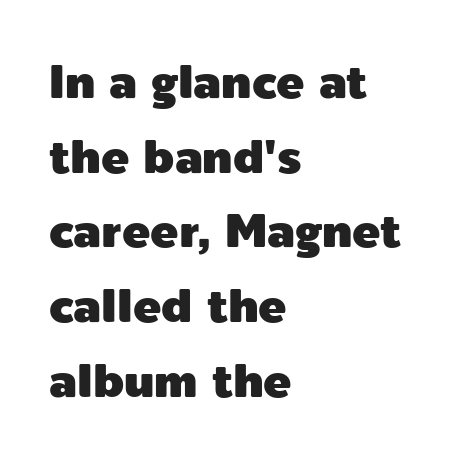
Italic: no, the glyphs are upright roman. These lines are set flush left with a ragged right edge. The passage shown is typed in a proportional face where columns would drift. Words float on clear page, feet unadorned. A sans-serif font was chosen for this passage. Is the letter spacing exaggerated? No — it looks like the ordinary default.
